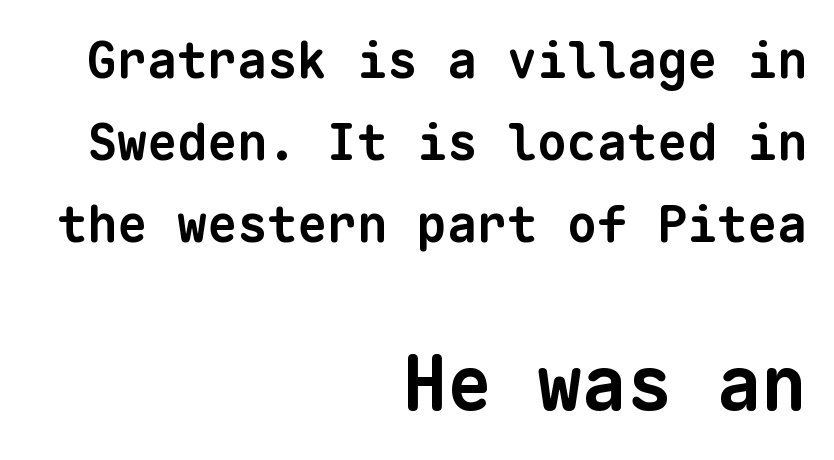
The compositor pushed each line to the right boundary. Are there feet on the stems? There aren't — it's a sans. Think of a typewriter: that constant character pitch is what you see here. Strokes here are thick enough to call this a true bold. The tracking reads as untouched default to a designer's eye. Which of the two is more prominent by size? The second, at the bottom.
